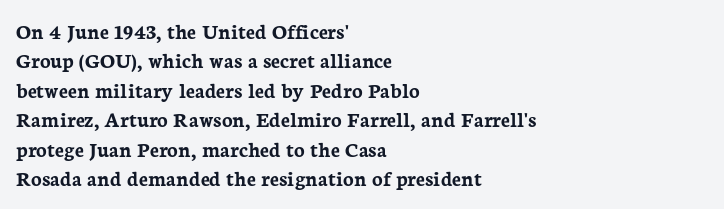
{"italic": "no", "bold": "yes", "underline": "no", "align": "left", "line_spacing": "normal", "line_spacing_ratio": 1.34, "letter_spacing": "normal", "letter_spacing_em": 0.0, "glyph_px": 22}
